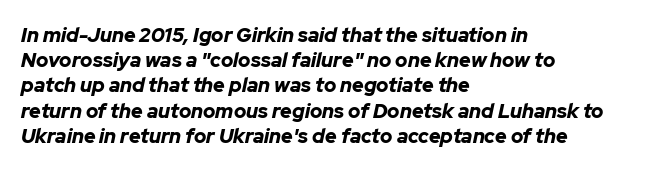
The image shows 20 px bold type, italic (leaning right); set left-aligned, normal line spacing (1.26x), normal letter spacing, not underlined.
